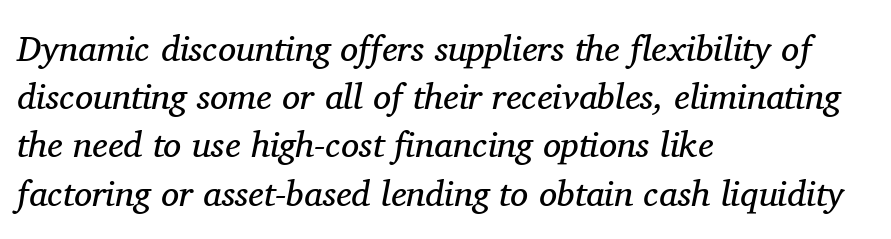
The image shows 36 px regular-weight serif type, italic (leaning right); set left-aligned, normal line spacing (1.34x), normal letter spacing, not underlined; medium stroke contrast and a medium x-height.
